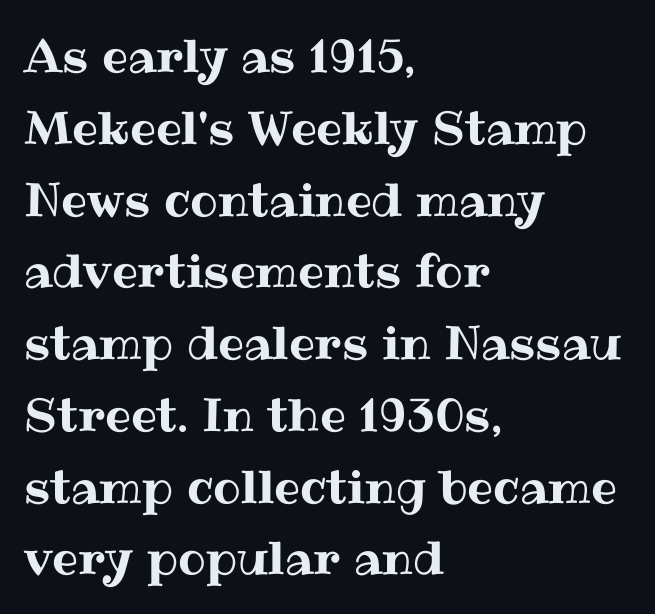
Q: Is the text italic (slanted)? A: No, it is upright.
Q: Is the text underlined? A: No.
Q: How is the paragraph aligned? A: Left-aligned.
Q: Is the spacing between letters normal or unusually wide? A: Normal.
Q: Is the spacing between lines tight, normal or loose? A: Normal.
Q: Width (condensed, normal, or wide)? A: Normal.
Q: Stroke contrast? A: Medium.
Q: x-height? A: Medium.
Q: Monospaced? A: No.
